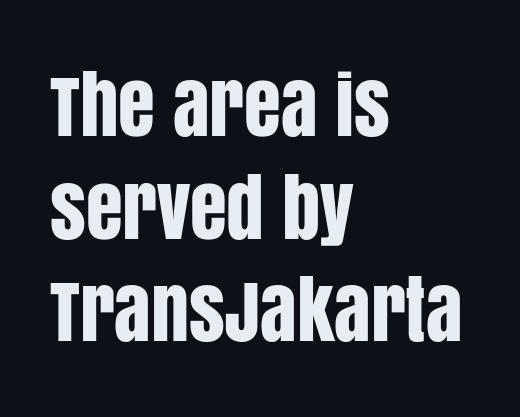
Q: Is the text italic (slanted)? A: No, it is upright.
Q: Is the typeface a serif or a sans-serif typeface? A: Sans-serif.
Q: Is the text underlined? A: No.
Q: How is the paragraph aligned? A: Left-aligned.
Q: Is the spacing between letters normal or unusually wide? A: Normal.
Q: Is the spacing between lines tight, normal or loose? A: Normal.
Q: Width (condensed, normal, or wide)? A: Condensed.
Q: Stroke contrast? A: Low.
Q: x-height? A: Large.
Q: Monospaced? A: No.
